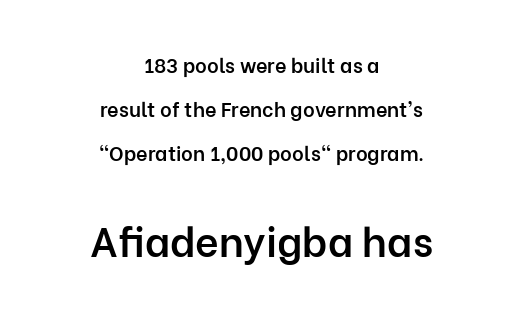
{"serif": "no", "italic": "no", "bold": "semi", "weight": "semibold", "width": "normal", "stroke_contrast": "low", "x_height": "medium", "monospaced": "no", "underline": "no", "align": "center", "line_spacing": "loose", "line_spacing_ratio": 2.19, "letter_spacing": "normal", "letter_spacing_em": 0.0, "larger_block": "second", "size_ratio": 2.05, "glyph_px": 41}
